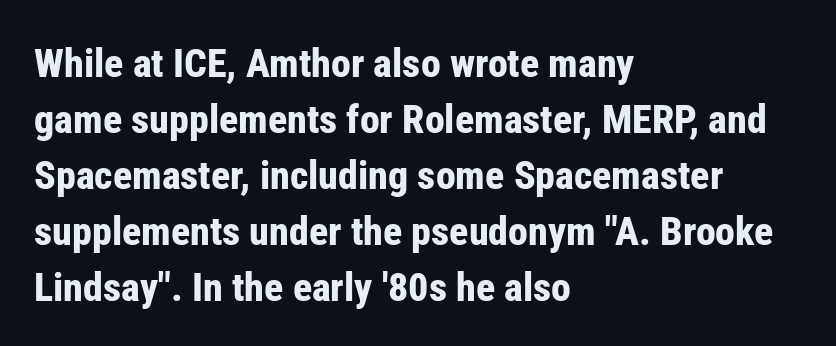
Q: Is the text bold? A: Yes.
Q: Is the text italic (slanted)? A: No, it is upright.
Q: Is the typeface a serif or a sans-serif typeface? A: Sans-serif.
Q: Is the text underlined? A: No.
Q: How is the paragraph aligned? A: Left-aligned.
Q: Is the spacing between letters normal or unusually wide? A: Normal.
Q: Is the spacing between lines tight, normal or loose? A: Normal.
Q: Width (condensed, normal, or wide)? A: Condensed.
Q: Stroke contrast? A: Low.
Q: x-height? A: Medium.
Q: Monospaced? A: No.
